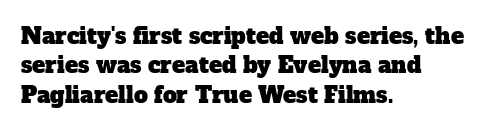
{"underline": "no", "align": "left", "line_spacing": "normal", "line_spacing_ratio": 1.34, "letter_spacing": "normal", "letter_spacing_em": 0.0, "glyph_px": 22}
